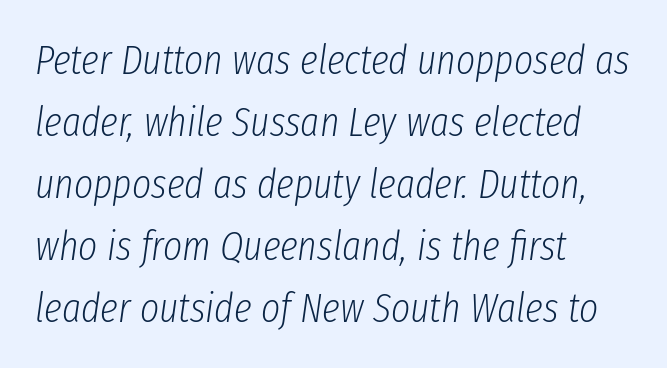
The image shows 41 px light, condensed type, italic (leaning right); set left-aligned, normal line spacing (1.51x), normal letter spacing, not underlined; low stroke contrast and a medium x-height.
